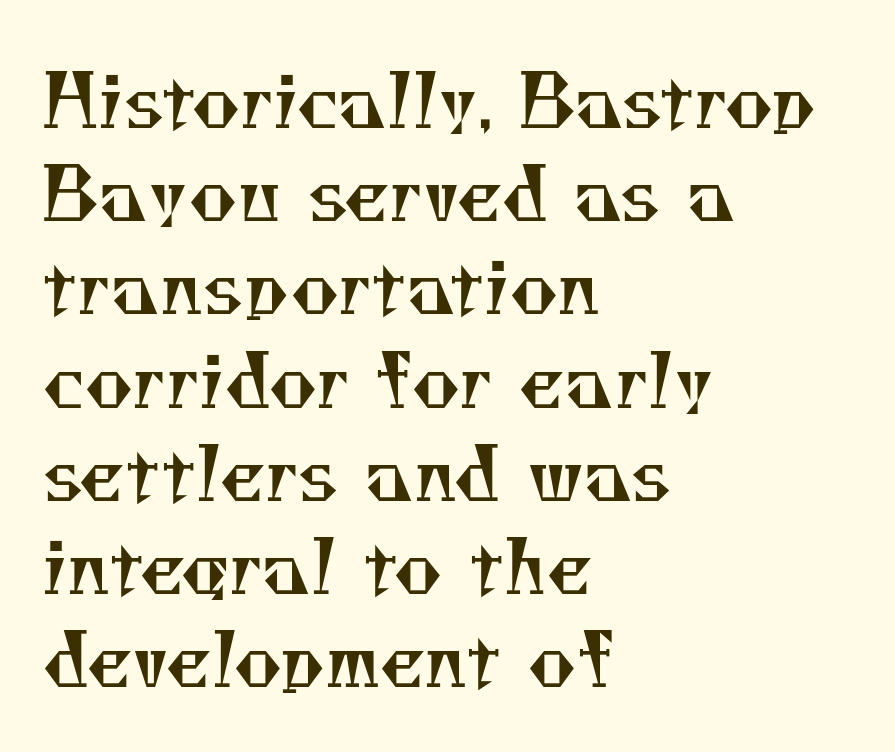
Has an underline been added? It has not. A quiet, ordinary-to-light weight characterises the typeface. Observe the ordinary spacing: letters are neighbours, not strangers. Looks like regular typesetting: each glyph gets only the width it needs. Summary of vertical rhythm: regular, with standard interline spacing. Classification — serif.
